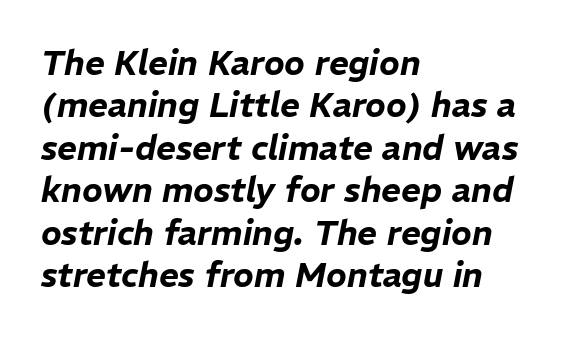
{"italic": "yes", "lean": "right", "slant_degrees": 11, "width": "normal", "stroke_contrast": "low", "x_height": "medium", "monospaced": "no", "underline": "no", "align": "left", "line_spacing": "normal", "line_spacing_ratio": 1.25, "letter_spacing": "normal", "letter_spacing_em": 0.0, "glyph_px": 34}
